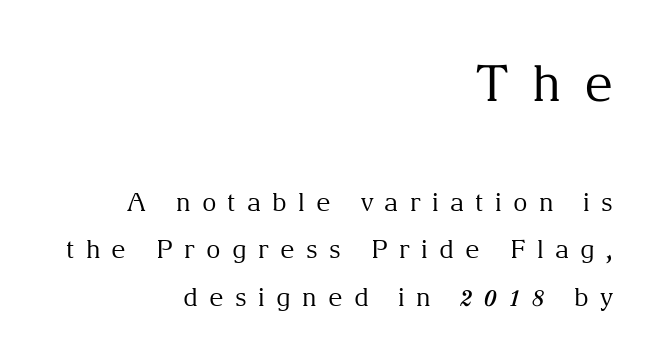
The image shows 50 px regular-weight serif type, upright; set right-aligned, loose line spacing (1.9x), unusually wide letter spacing (+0.45 em), not underlined; the first (top) block is 2.0x larger; medium stroke contrast and a medium x-height.
